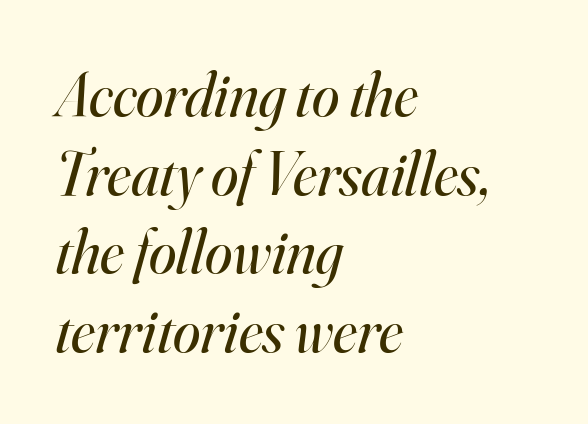
Q: Is the text bold? A: No.
Q: Is the text italic (slanted)? A: Yes, it leans right by about 16 degrees.
Q: Is the typeface a serif or a sans-serif typeface? A: Serif.
Q: Is the text underlined? A: No.
Q: How is the paragraph aligned? A: Left-aligned.
Q: Is the spacing between letters normal or unusually wide? A: Normal.
Q: Is the spacing between lines tight, normal or loose? A: Normal.
Q: Width (condensed, normal, or wide)? A: Normal.
Q: Stroke contrast? A: High.
Q: x-height? A: Small.
Q: Monospaced? A: No.
